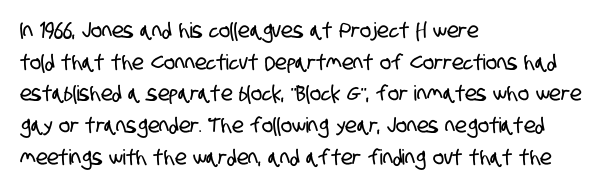
{"underline": "no", "align": "left", "line_spacing": "normal", "line_spacing_ratio": 1.51, "letter_spacing": "normal", "letter_spacing_em": 0.0, "glyph_px": 21}
